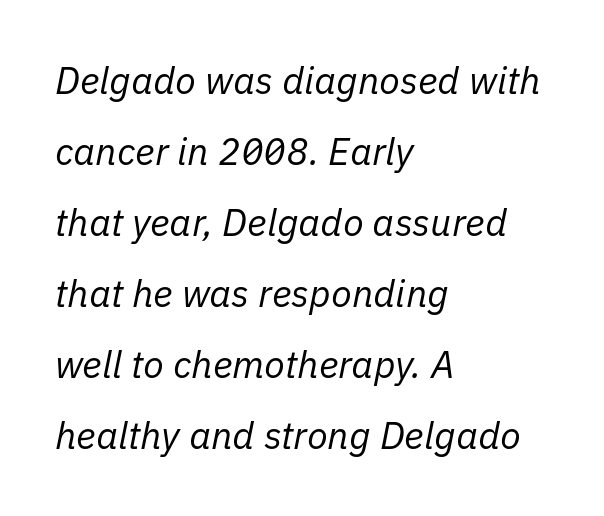
{"italic": "yes", "lean": "right", "slant_degrees": 11, "bold": "no", "weight": "regular", "width": "normal", "stroke_contrast": "low", "x_height": "medium", "monospaced": "no", "underline": "no", "align": "left", "line_spacing_ratio": 1.87, "letter_spacing": "normal", "letter_spacing_em": 0.0, "glyph_px": 38}
